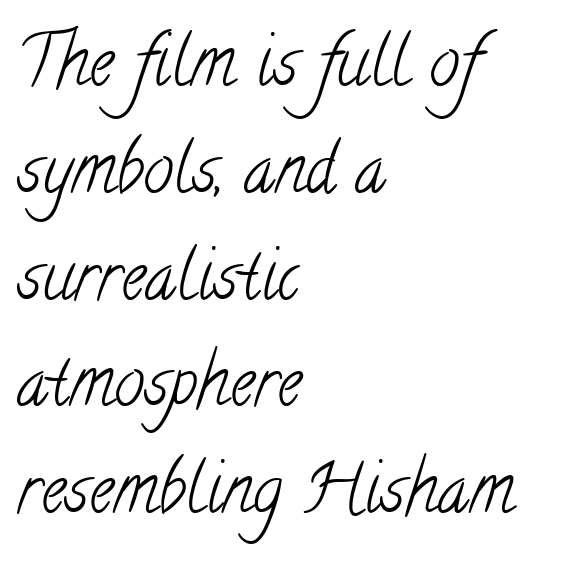
Q: Is the text bold? A: No.
Q: Is the text underlined? A: No.
Q: How is the paragraph aligned? A: Left-aligned.
Q: Is the spacing between letters normal or unusually wide? A: Normal.
Q: Is the spacing between lines tight, normal or loose? A: Normal.
Q: Width (condensed, normal, or wide)? A: Condensed.
Q: Stroke contrast? A: Low.
Q: x-height? A: Small.
Q: Monospaced? A: No.
